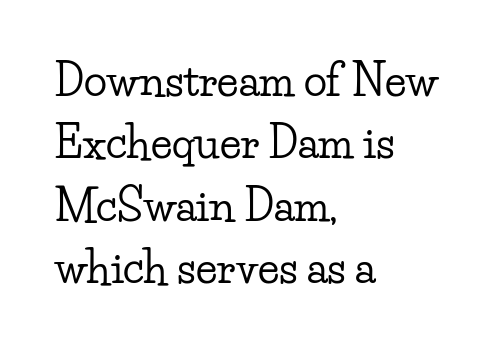
The image shows 43 px wide serif type, upright; set left-aligned, normal line spacing (1.45x), normal letter spacing, not underlined; low stroke contrast and a small x-height.
